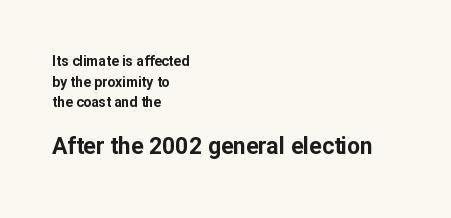
The composition opens small and finishes big. There is no visible air inserted between adjacent glyphs. In terms of weight, the rendering is a true, heavy bold. Compared with a centered layout, this one pins lines to the left instead. Whoever set this chose a conventional vertical rhythm. Beneath every word, the page is bare.
